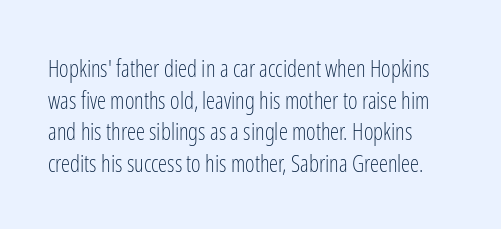
Q: Is the text bold? A: No.
Q: Is the text italic (slanted)? A: No, it is upright.
Q: Is the text underlined? A: No.
Q: How is the paragraph aligned? A: Left-aligned.
Q: Is the spacing between letters normal or unusually wide? A: Normal.
Q: Is the spacing between lines tight, normal or loose? A: Normal.
